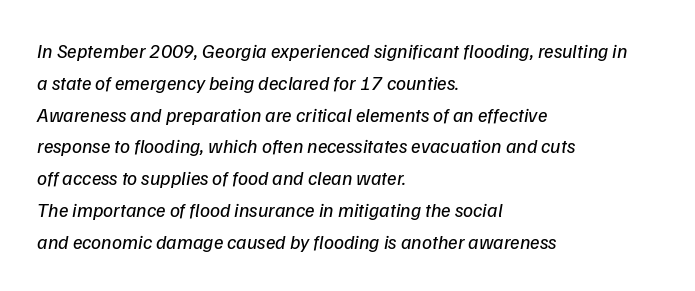
{"bold": "no", "underline": "no", "align": "left", "line_spacing": "normal", "line_spacing_ratio": 1.59, "letter_spacing": "normal", "letter_spacing_em": 0.0, "glyph_px": 20}
